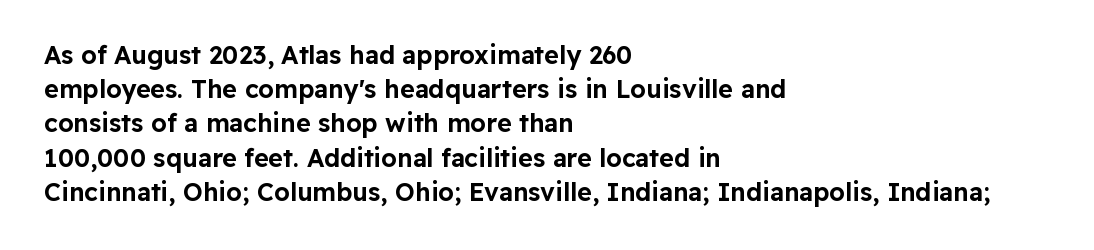
Q: Is the text italic (slanted)? A: No, it is upright.
Q: Is the text underlined? A: No.
Q: How is the paragraph aligned? A: Left-aligned.
Q: Is the spacing between letters normal or unusually wide? A: Normal.
Q: Is the spacing between lines tight, normal or loose? A: Normal.
